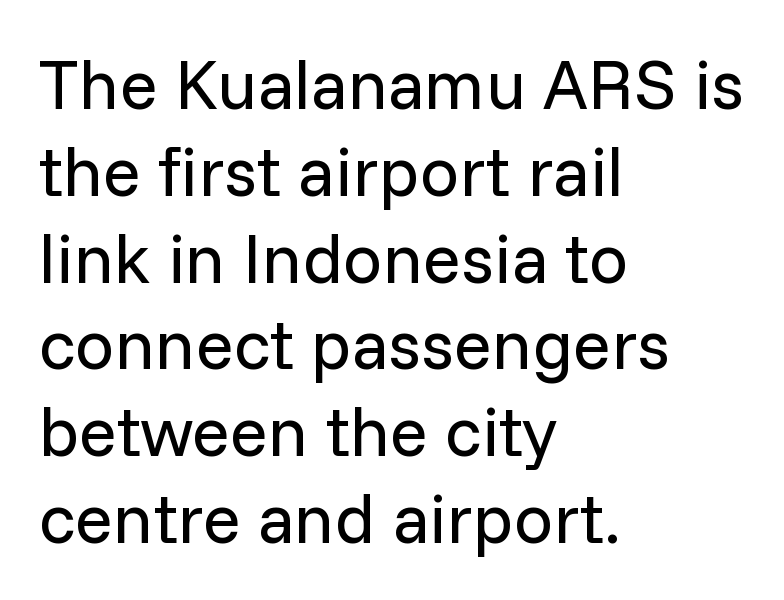
The image shows 70 px regular-weight sans-serif type, upright; set left-aligned, line spacing 1.24x, normal letter spacing, not underlined; low stroke contrast and a medium x-height.
